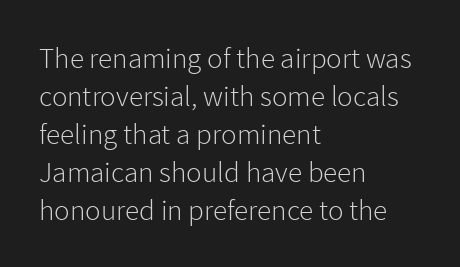
I'd call this a sans setting — the letters go barefoot. Which margin do the lines hug? The left one — the right edge is uneven. The space directly below the letters is spotless. Note the varied advance widths — an 'i' is clearly narrower than an 'm'.
